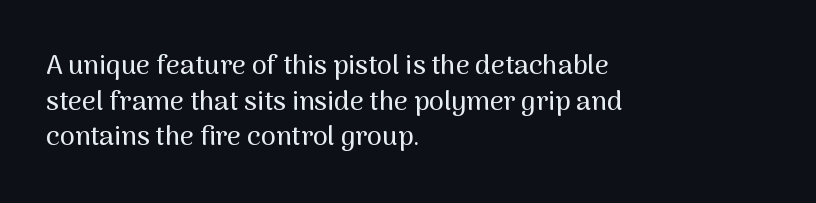
The image shows 27 px text type, upright; set left-aligned, normal line spacing (1.32x), normal letter spacing, not underlined.
